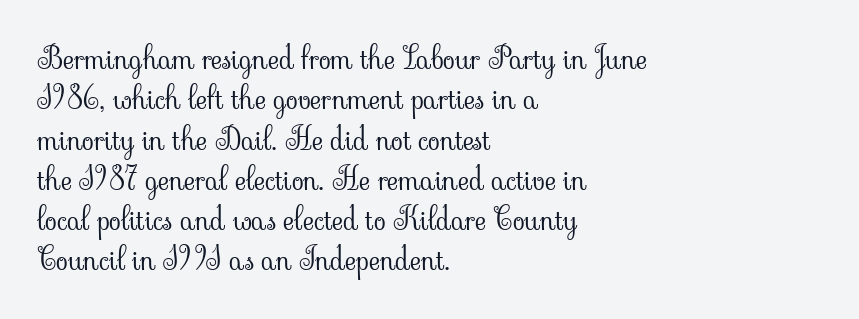
The image shows 31 px light serif type, upright; set left-aligned, normal line spacing (1.3x), normal letter spacing, not underlined; low stroke contrast and a small x-height.
